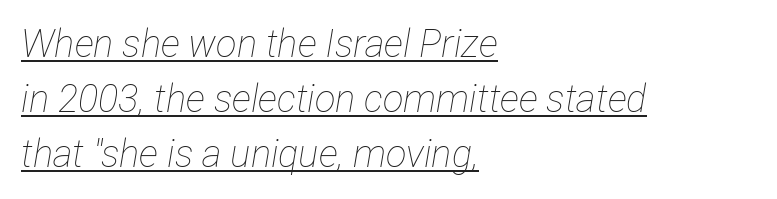
Default kerning and tracking; the words read as compact shapes. If you drew a ruler down the left edge, every line would touch it. You can see a thin bar hugging the bottom of the glyphs. An italicized treatment has been applied to the whole sample.
